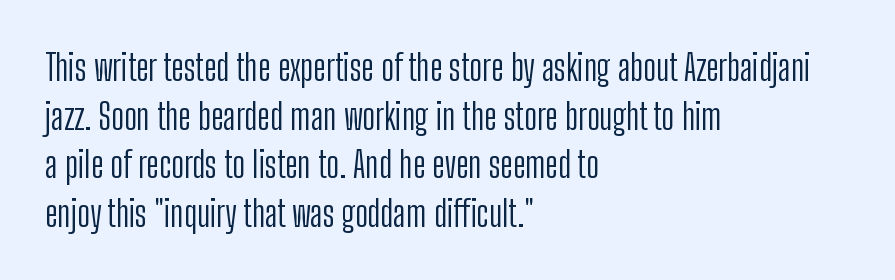
The image shows 36 px light, condensed sans-serif type, upright; set left-aligned, normal line spacing (1.35x), normal letter spacing, not underlined; low stroke contrast and a medium x-height.
